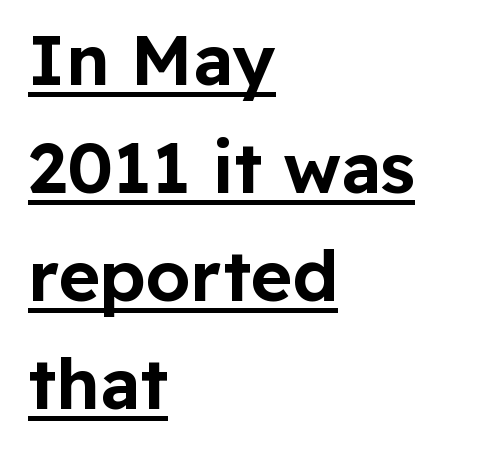
The image shows 71 px sans-serif type, upright; set left-aligned, normal line spacing (1.52x), normal letter spacing, underlined; low stroke contrast and a medium x-height.
